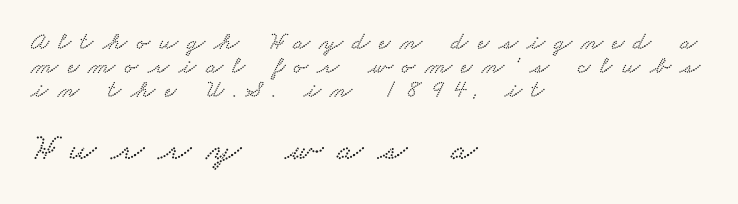
The font family rendered here belongs to the serif group. Vertically, the passage feels compressed, each row crowding the next. Words float on clear page, feet unadorned. Varying glyph widths throughout — classic text-font behaviour. How are the letters spaced? Widely, with obvious added tracking.
